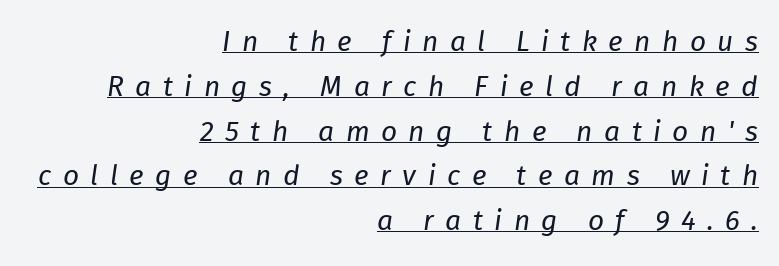
The image shows 28 px regular-weight type, italic (leaning right); set right-aligned, normal line spacing (1.6x), unusually wide letter spacing (+0.41 em), underlined; low stroke contrast and a medium x-height.
